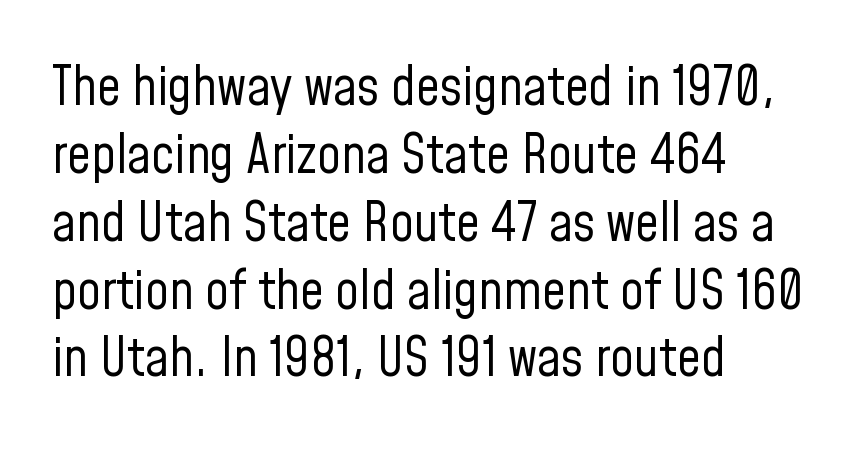
The space beneath each line is pristine and unruled. This is roman type, the default non-slanted kind. Honestly, the row spacing looks completely unremarkable. Examine the stroke ends and you'll find no serifs. Horizontal alignment here is leftward, the default for most running prose. Proportional: the letters do not fall into vertical columns.
